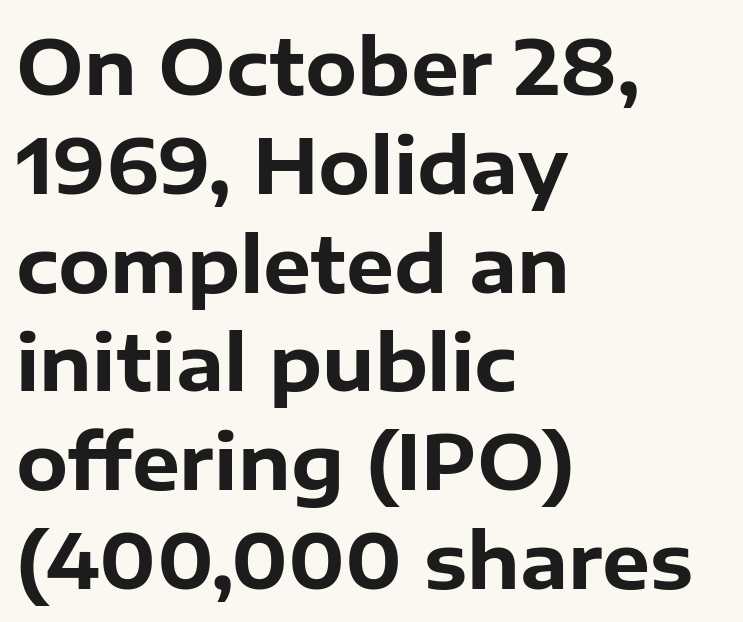
Q: Is the text bold? A: Yes.
Q: Is the text italic (slanted)? A: No, it is upright.
Q: Is the typeface a serif or a sans-serif typeface? A: Sans-serif.
Q: Is the text underlined? A: No.
Q: How is the paragraph aligned? A: Left-aligned.
Q: Is the spacing between letters normal or unusually wide? A: Normal.
Q: Is the spacing between lines tight, normal or loose? A: Normal.
Q: Width (condensed, normal, or wide)? A: Normal.
Q: Stroke contrast? A: Low.
Q: x-height? A: Medium.
Q: Monospaced? A: No.
